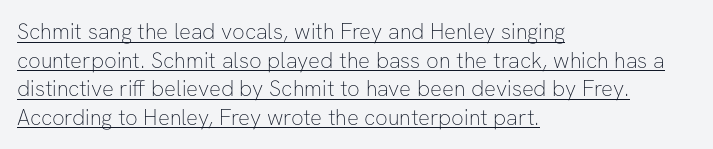
The image shows 22 px text type, upright; set left-aligned, normal line spacing (1.3x), normal letter spacing, underlined.
